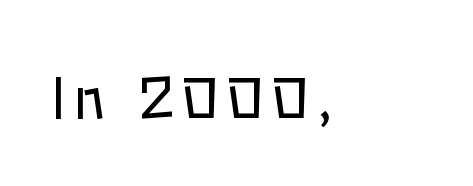
{"italic": "no", "bold": "no", "weight": "regular", "width": "normal", "stroke_contrast": "low", "x_height": "medium", "monospaced": "no", "underline": "no", "glyph_px": 57}
